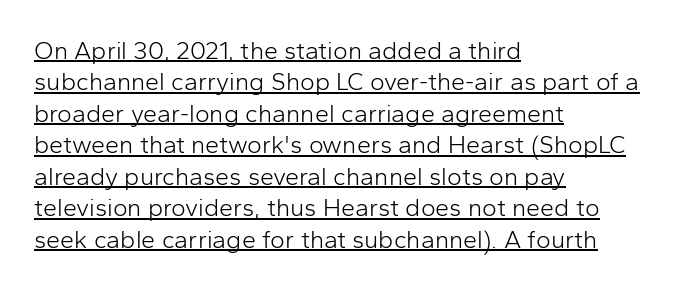
{"italic": "no", "bold": "no", "underline": "yes", "align": "left", "line_spacing": "normal", "line_spacing_ratio": 1.26, "letter_spacing": "normal", "letter_spacing_em": 0.0, "glyph_px": 25}
